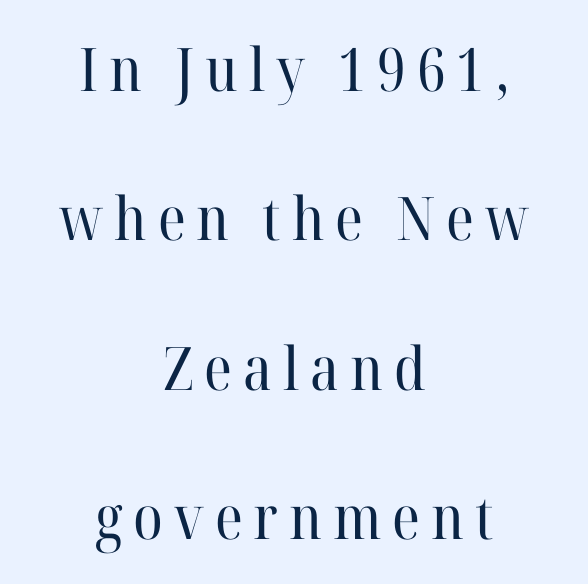
Q: Is the text bold? A: No.
Q: Is the text italic (slanted)? A: No, it is upright.
Q: Is the typeface a serif or a sans-serif typeface? A: Serif.
Q: Is the text underlined? A: No.
Q: How is the paragraph aligned? A: Centered.
Q: Is the spacing between lines tight, normal or loose? A: Loose.
Q: Width (condensed, normal, or wide)? A: Normal.
Q: Stroke contrast? A: High.
Q: x-height? A: Medium.
Q: Monospaced? A: No.
